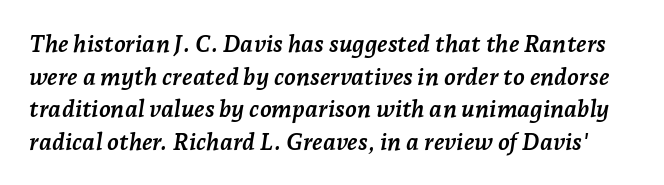
What weight is shown? A full bold with thick strokes. Vertically, the passage feels balanced, rows spaced as you'd expect. Tall strokes in this sample are angled rather than plumb. The space directly below the letters is spotless. This sample uses plain, unmodified letter spacing.
